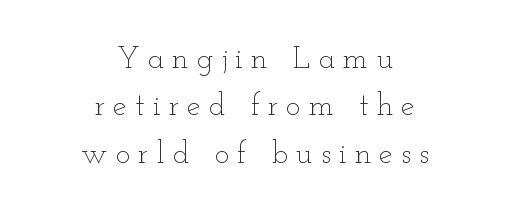
Q: Is the text bold? A: No.
Q: Is the text italic (slanted)? A: No, it is upright.
Q: Is the text underlined? A: No.
Q: How is the paragraph aligned? A: Centered.
Q: Is the spacing between letters normal or unusually wide? A: Unusually wide.
Q: Is the spacing between lines tight, normal or loose? A: Normal.
Q: Width (condensed, normal, or wide)? A: Wide.
Q: Stroke contrast? A: Low.
Q: x-height? A: Small.
Q: Monospaced? A: No.
